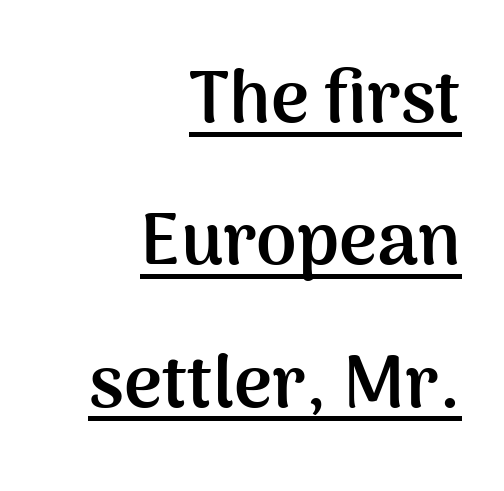
The letterforms sit shoulder to shoulder at normal distance. Line spacing here is loose. Does the copy run flush right? Yes — the right margin is perfectly even. How heavy is the stroke? Heavy — this is a bold. Ordinary non-slanted type is in use. Look at the bottom of the vertical strokes: they stop flat, with no serifs.
